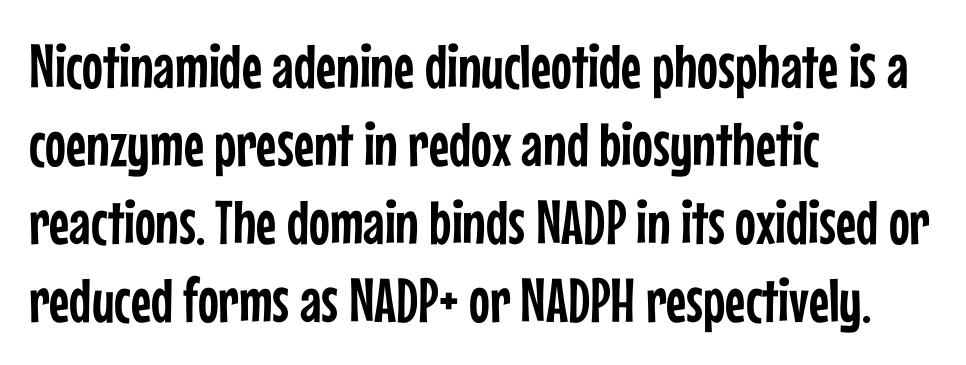
Q: Is the text italic (slanted)? A: No, it is upright.
Q: Is the typeface a serif or a sans-serif typeface? A: Sans-serif.
Q: Is the text underlined? A: No.
Q: How is the paragraph aligned? A: Left-aligned.
Q: Is the spacing between letters normal or unusually wide? A: Normal.
Q: Is the spacing between lines tight, normal or loose? A: Normal.
Q: Width (condensed, normal, or wide)? A: Condensed.
Q: Stroke contrast? A: Low.
Q: x-height? A: Medium.
Q: Monospaced? A: No.
